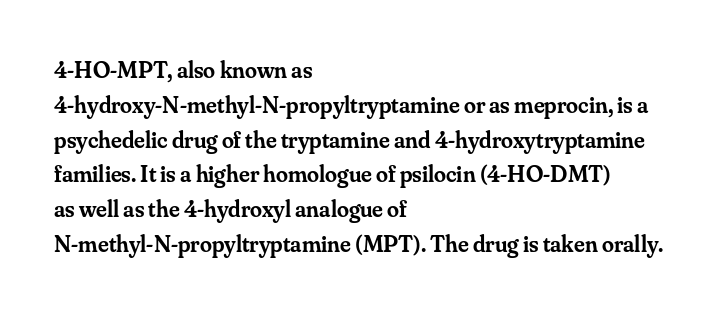
Q: Is the text bold? A: Semi-bold.
Q: Is the text italic (slanted)? A: No, it is upright.
Q: Is the text underlined? A: No.
Q: How is the paragraph aligned? A: Left-aligned.
Q: Is the spacing between letters normal or unusually wide? A: Normal.
Q: Is the spacing between lines tight, normal or loose? A: Normal.
